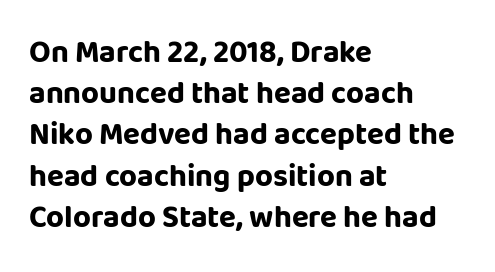
Q: Is the text bold? A: Yes.
Q: Is the text italic (slanted)? A: No, it is upright.
Q: Is the typeface a serif or a sans-serif typeface? A: Sans-serif.
Q: Is the text underlined? A: No.
Q: How is the paragraph aligned? A: Left-aligned.
Q: Is the spacing between letters normal or unusually wide? A: Normal.
Q: Is the spacing between lines tight, normal or loose? A: Normal.
Q: Width (condensed, normal, or wide)? A: Normal.
Q: Stroke contrast? A: Low.
Q: x-height? A: Large.
Q: Monospaced? A: No.
